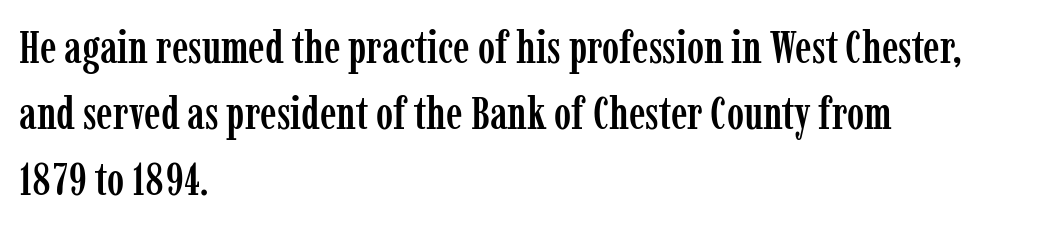
The image shows 46 px condensed serif type, upright; set left-aligned, normal line spacing (1.43x), normal letter spacing, not underlined; low stroke contrast and a medium x-height.
